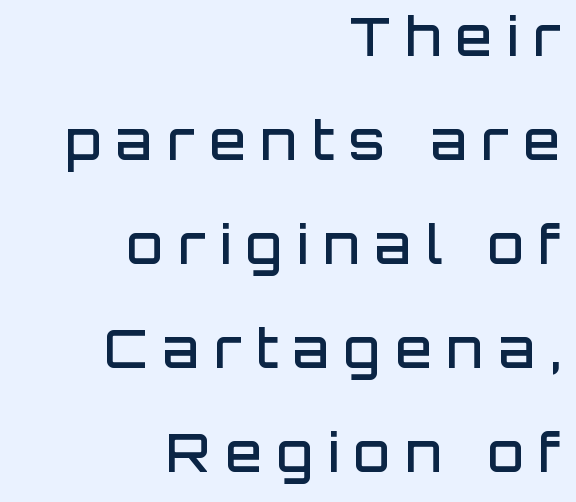
The image shows 53 px semibold sans-serif type, upright; set right-aligned, loose line spacing (1.96x), unusually wide letter spacing (+0.28 em), not underlined; low stroke contrast and a large x-height.
